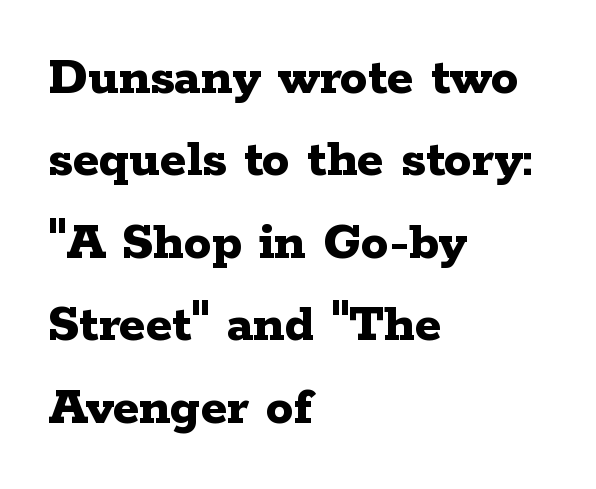
{"serif": "yes", "italic": "no", "bold": "yes", "weight": "bold", "width": "wide", "stroke_contrast": "low", "x_height": "medium", "monospaced": "no", "underline": "no", "align": "left", "line_spacing": "normal", "line_spacing_ratio": 1.5, "letter_spacing": "normal", "letter_spacing_em": 0.0, "glyph_px": 55}
